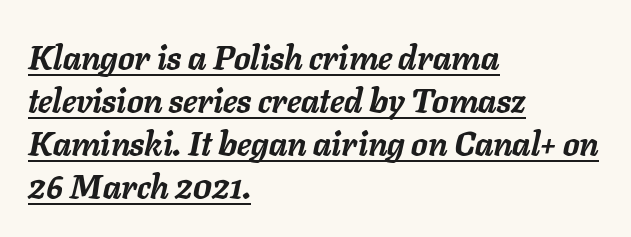
Q: Is the text bold? A: Yes.
Q: Is the text italic (slanted)? A: Yes, it leans right by about 11 degrees.
Q: Is the text underlined? A: Yes.
Q: How is the paragraph aligned? A: Left-aligned.
Q: Is the spacing between letters normal or unusually wide? A: Normal.
Q: Is the spacing between lines tight, normal or loose? A: Normal.
Q: Width (condensed, normal, or wide)? A: Normal.
Q: Stroke contrast? A: Low.
Q: x-height? A: Medium.
Q: Monospaced? A: No.
